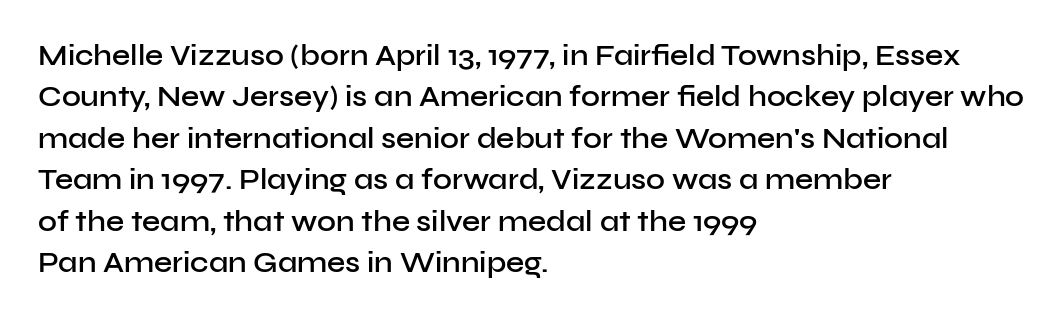
Q: Is the text bold? A: Semi-bold.
Q: Is the text italic (slanted)? A: No, it is upright.
Q: Is the typeface a serif or a sans-serif typeface? A: Sans-serif.
Q: Is the text underlined? A: No.
Q: How is the paragraph aligned? A: Left-aligned.
Q: Is the spacing between letters normal or unusually wide? A: Normal.
Q: Is the spacing between lines tight, normal or loose? A: Normal.
Q: Width (condensed, normal, or wide)? A: Normal.
Q: Stroke contrast? A: Low.
Q: x-height? A: Medium.
Q: Monospaced? A: No.
